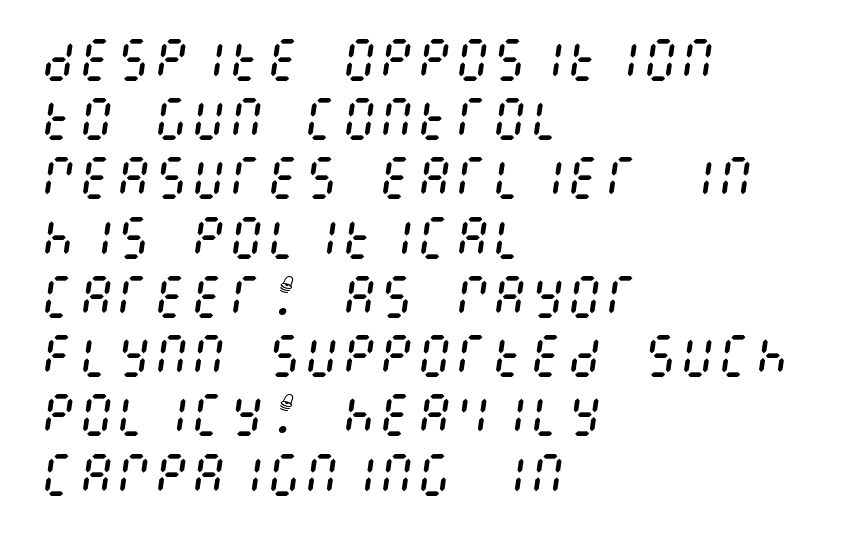
The image shows 47 px regular-weight, condensed type, italic (leaning right); set left-aligned, normal line spacing (1.26x), normal letter spacing, not underlined; medium stroke contrast and a large x-height.
